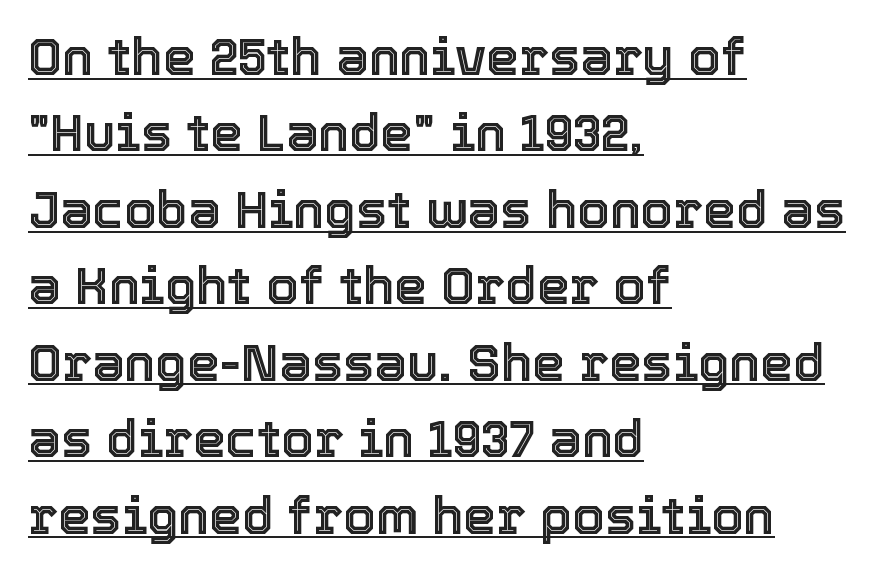
The image shows 52 px text type, upright; set left-aligned, normal line spacing (1.47x), normal letter spacing, underlined; a medium x-height.
